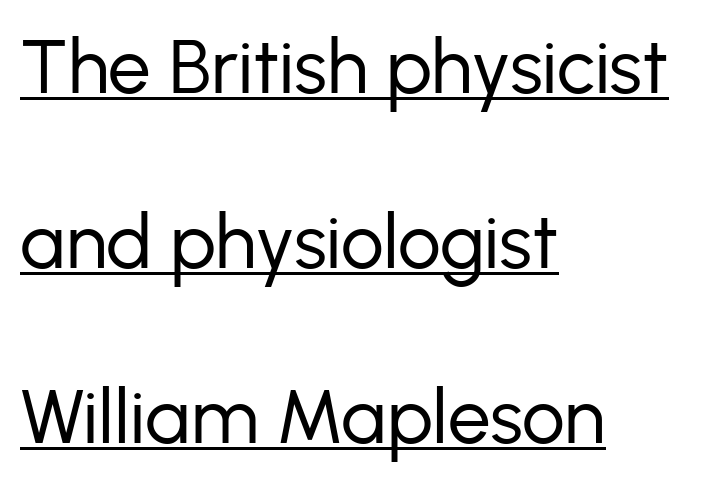
The paragraph shown leans on its left margin. Baseline-to-baseline distance is far greater than the letter height. Looks like regular typesetting: each glyph gets only the width it needs. Every stem runs plumb, perpendicular to the baseline.
